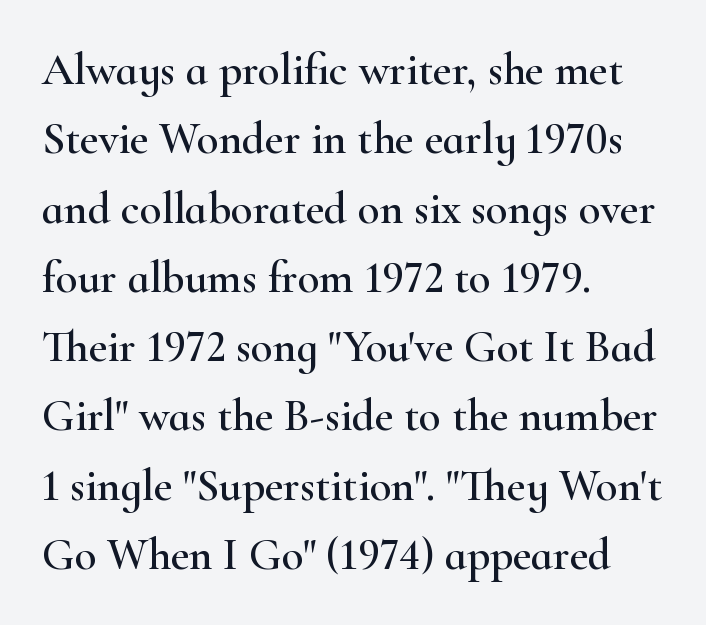
Q: Is the text italic (slanted)? A: No, it is upright.
Q: Is the typeface a serif or a sans-serif typeface? A: Serif.
Q: Is the text underlined? A: No.
Q: How is the paragraph aligned? A: Left-aligned.
Q: Is the spacing between letters normal or unusually wide? A: Normal.
Q: Is the spacing between lines tight, normal or loose? A: Normal.
Q: Width (condensed, normal, or wide)? A: Wide.
Q: Stroke contrast? A: High.
Q: x-height? A: Small.
Q: Monospaced? A: No.
